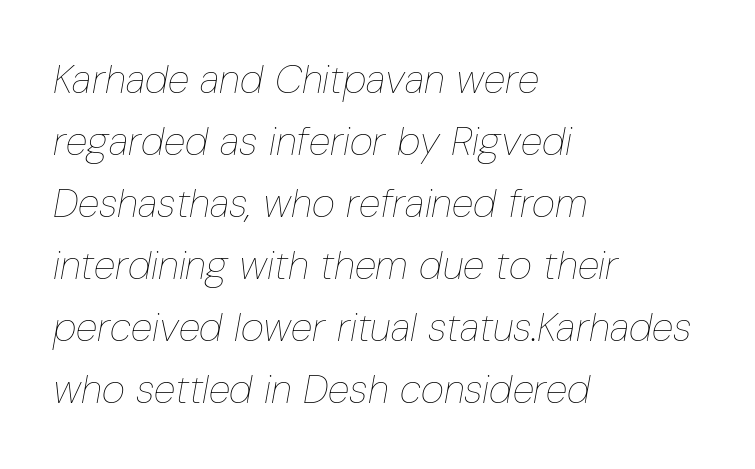
The image shows 40 px thin, condensed type, italic (leaning right); set left-aligned, normal line spacing (1.55x), normal letter spacing, not underlined; low stroke contrast and a medium x-height.
